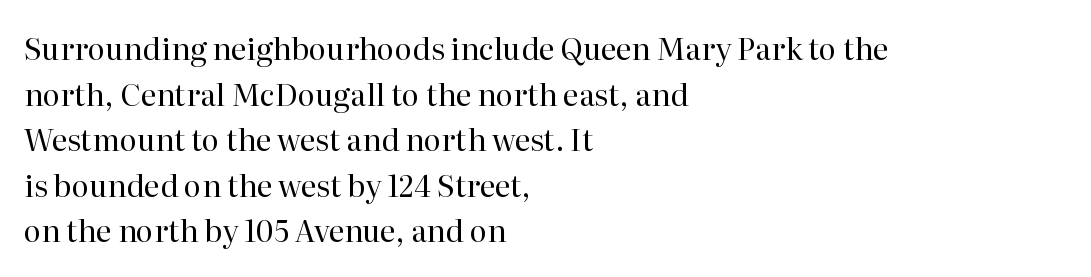
Weight: regular or lighter. Inter-character spacing is left at the font's built-in metrics. Note the varied advance widths — an 'i' is clearly narrower than an 'm'. Honestly, there is no underline to notice here at all.
